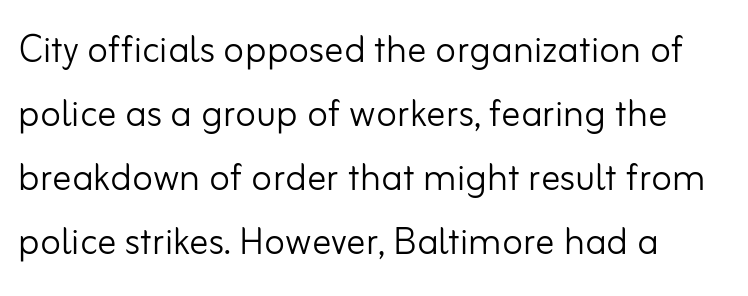
The image shows 48 px light sans-serif type, upright; set left-aligned, normal line spacing (1.33x), normal letter spacing, not underlined; low stroke contrast and a small x-height.
